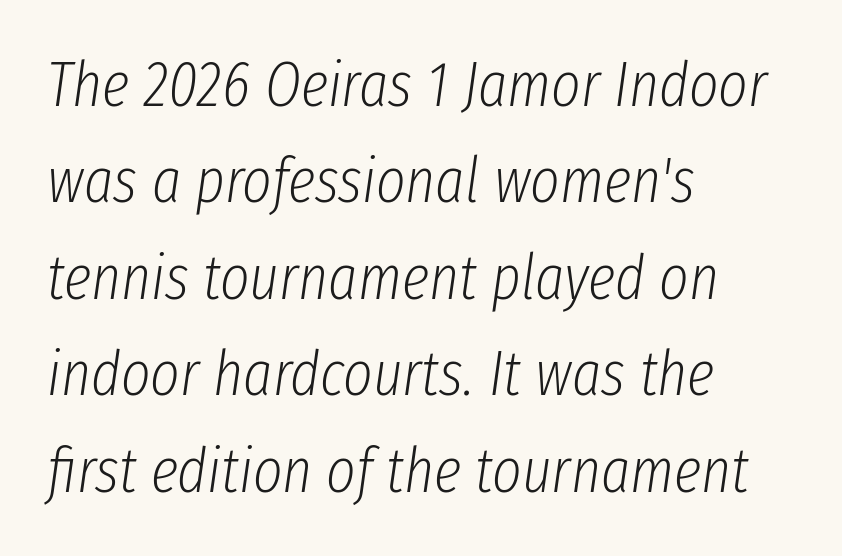
Q: Is the text bold? A: No.
Q: Is the text italic (slanted)? A: Yes, it leans right by about 8 degrees.
Q: Is the text underlined? A: No.
Q: How is the paragraph aligned? A: Left-aligned.
Q: Is the spacing between letters normal or unusually wide? A: Normal.
Q: Is the spacing between lines tight, normal or loose? A: Normal.
Q: Width (condensed, normal, or wide)? A: Condensed.
Q: Stroke contrast? A: Low.
Q: x-height? A: Medium.
Q: Monospaced? A: No.
